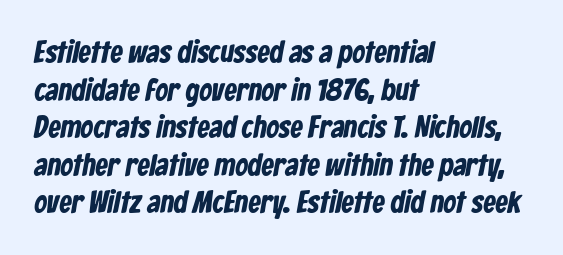
This sample is left-justified, so line endings fall wherever the words run out. This sample has the flowing, uneven cadence of proportional lettering. These words are printed bold, with thick strokes throughout. Default kerning and tracking; the words read as compact shapes. The font family rendered here belongs to the sans-serif group. Each row of text sits above clean, open space.
